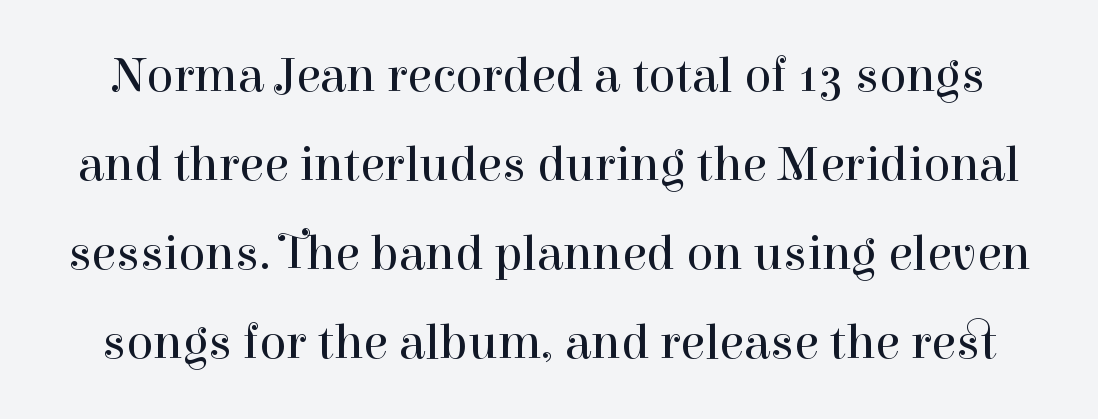
Q: Is the text bold? A: No.
Q: Is the text italic (slanted)? A: No, it is upright.
Q: Is the typeface a serif or a sans-serif typeface? A: Serif.
Q: Is the text underlined? A: No.
Q: Is the spacing between letters normal or unusually wide? A: Normal.
Q: Width (condensed, normal, or wide)? A: Normal.
Q: Stroke contrast? A: High.
Q: x-height? A: Medium.
Q: Monospaced? A: No.
